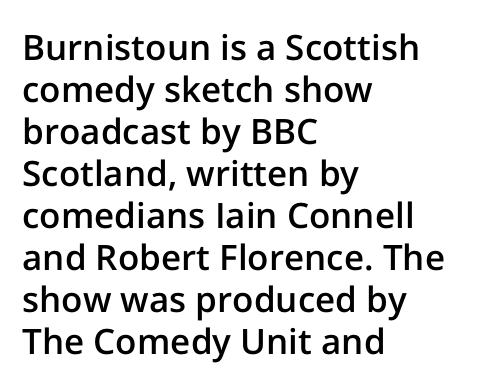
{"serif": "no", "italic": "no", "bold": "semi", "weight": "semibold", "width": "normal", "stroke_contrast": "low", "x_height": "medium", "monospaced": "no", "underline": "no", "align": "left", "line_spacing_ratio": 1.2, "letter_spacing": "normal", "letter_spacing_em": 0.0, "glyph_px": 35}
